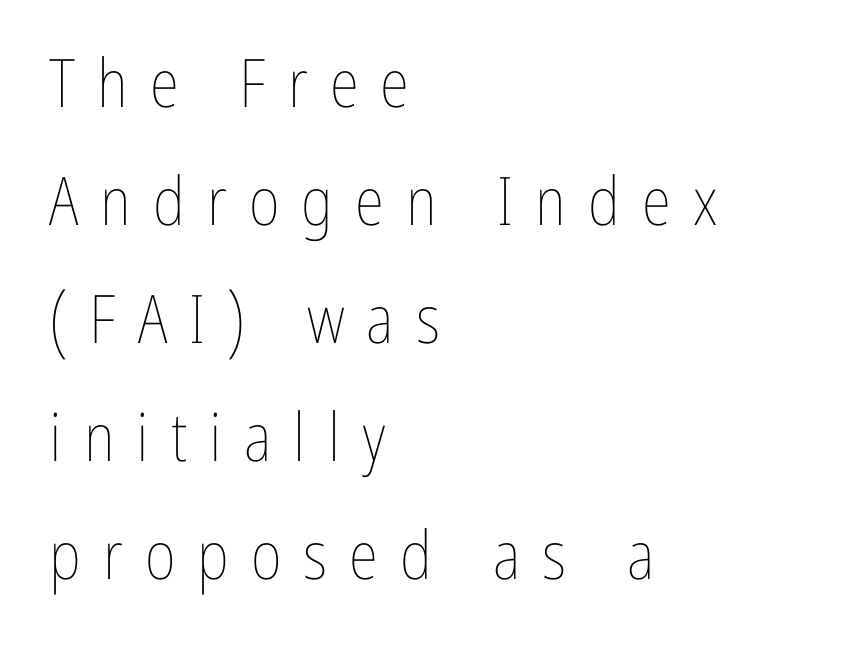
The image shows 67 px thin, condensed type, upright; set left-aligned, line spacing 1.76x, unusually wide letter spacing (+0.33 em), not underlined; low stroke contrast and a medium x-height.
